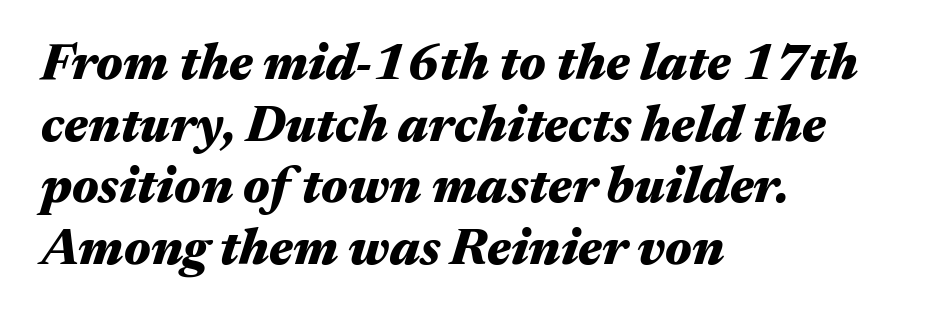
The image shows 51 px heavy, wide type, italic (leaning right); set left-aligned, line spacing 1.21x, normal letter spacing, not underlined; medium stroke contrast and a medium x-height.
